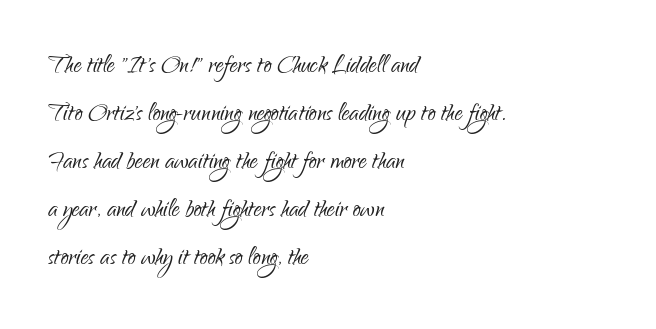
{"serif": "no", "bold": "no", "weight": "light", "width": "condensed", "stroke_contrast": "low", "x_height": "small", "monospaced": "no", "underline": "no", "align": "left", "line_spacing": "normal", "line_spacing_ratio": 1.55, "letter_spacing": "normal", "letter_spacing_em": 0.0, "glyph_px": 31}
